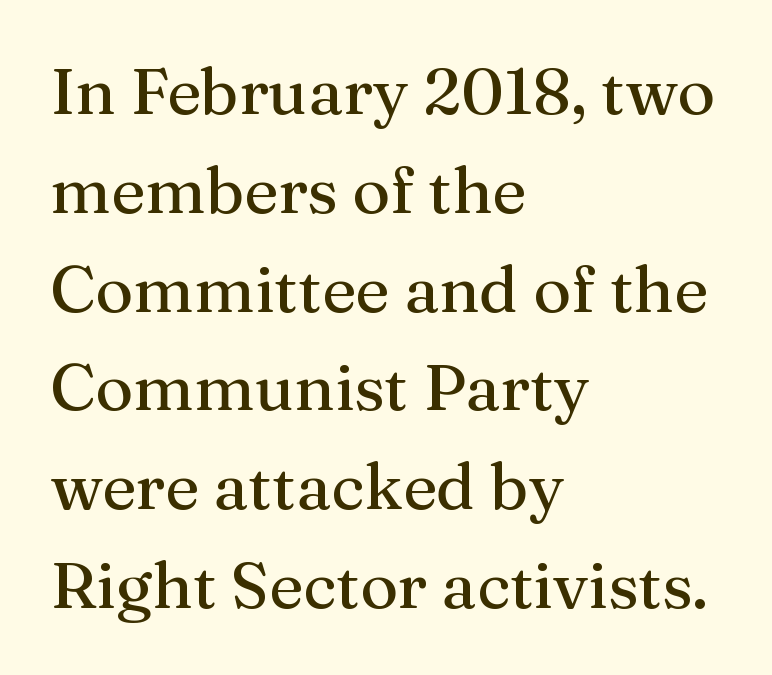
Q: Is the text italic (slanted)? A: No, it is upright.
Q: Is the typeface a serif or a sans-serif typeface? A: Serif.
Q: Is the text underlined? A: No.
Q: How is the paragraph aligned? A: Left-aligned.
Q: Is the spacing between letters normal or unusually wide? A: Normal.
Q: Is the spacing between lines tight, normal or loose? A: Normal.
Q: Width (condensed, normal, or wide)? A: Normal.
Q: Stroke contrast? A: Medium.
Q: x-height? A: Medium.
Q: Monospaced? A: No.
